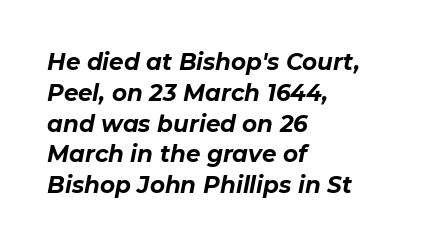
Q: Is the text bold? A: Yes.
Q: Is the text italic (slanted)? A: Yes, it leans right by about 11 degrees.
Q: Is the text underlined? A: No.
Q: How is the paragraph aligned? A: Left-aligned.
Q: Is the spacing between letters normal or unusually wide? A: Normal.
Q: Is the spacing between lines tight, normal or loose? A: Normal.
